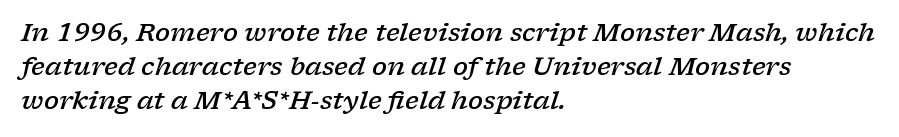
The image shows 25 px text type, italic (leaning right); set left-aligned, normal line spacing (1.37x), normal letter spacing, not underlined.
